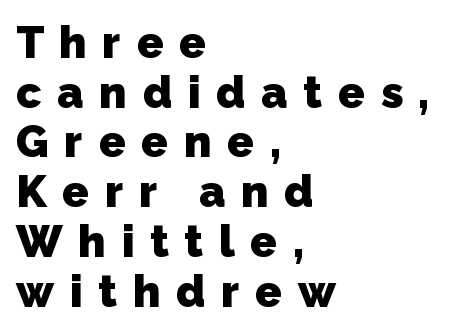
Do the characters align in a grid? No, the font is proportional. The specimen omits any rule beneath the text block's lines. Summary of weight: heavy, a full bold. Successive baselines arrive quickly, one right under another.
